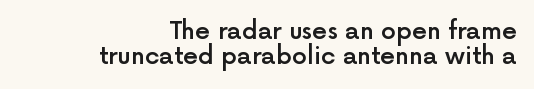
The glyphs have the mass of a demibold cut, below bold. The passage shown is not underscored anywhere. The axis of the letterforms is exactly vertical. Nothing unusual about the tracking: characters are spaced as the font intends. Compared with a flush-left layout, this one pins lines to the opposite, right side. Horizontal bands of white between lines are thin slivers.
